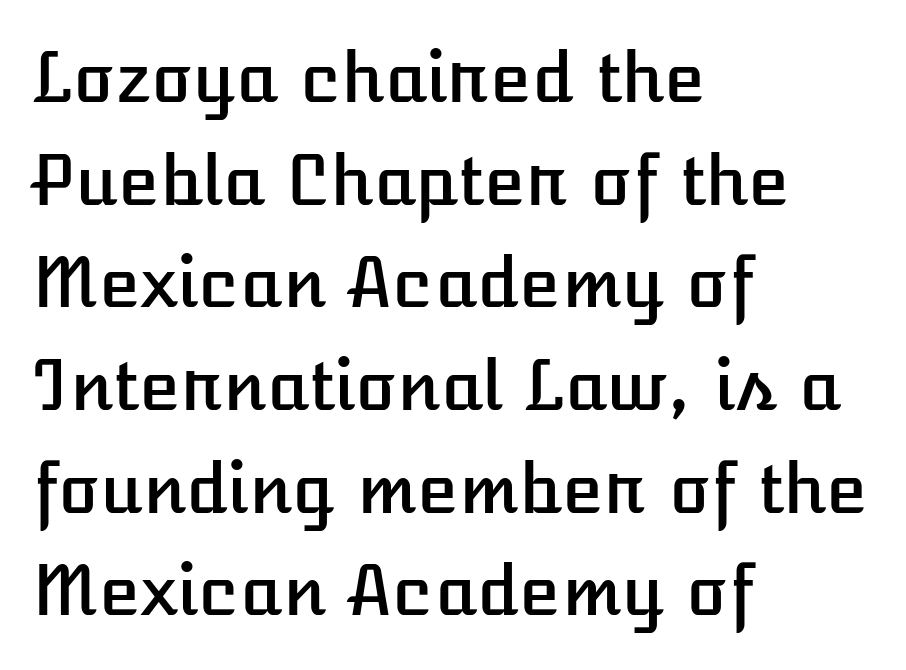
The image shows 68 px text type, upright; set left-aligned, normal line spacing (1.51x), normal letter spacing, not underlined; low stroke contrast and a medium x-height.
